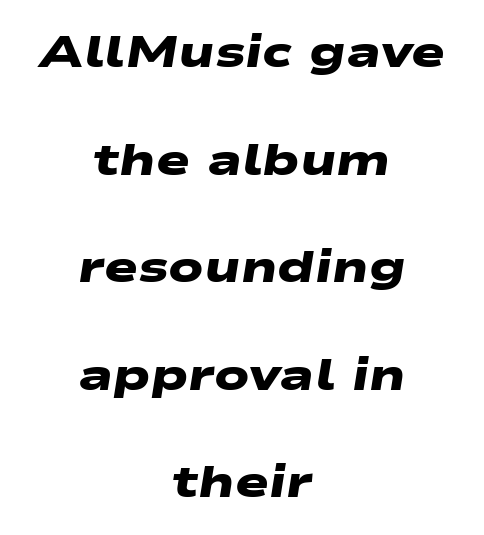
The image shows 45 px heavy, wide sans-serif type; set centered, loose line spacing (2.39x), normal letter spacing, not underlined; low stroke contrast and a medium x-height.
